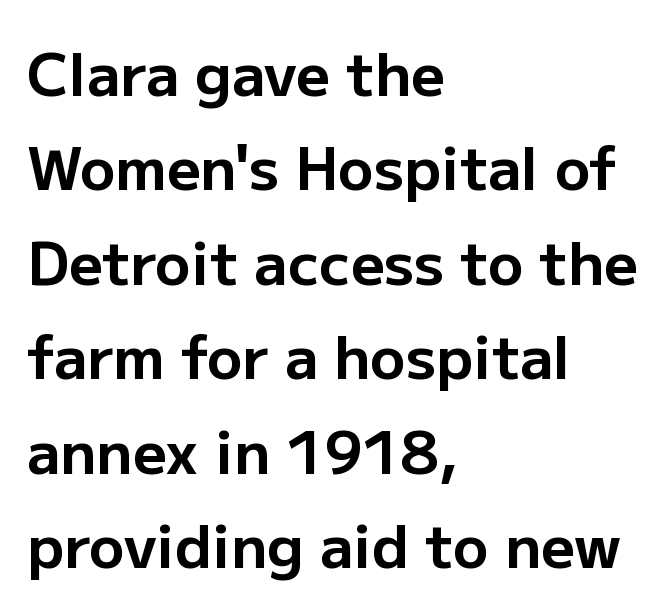
{"serif": "no", "italic": "no", "bold": "yes", "weight": "bold", "width": "normal", "stroke_contrast": "low", "x_height": "medium", "monospaced": "no", "underline": "no", "align": "left", "line_spacing": "normal", "line_spacing_ratio": 1.6, "letter_spacing": "normal", "letter_spacing_em": 0.0, "glyph_px": 59}
